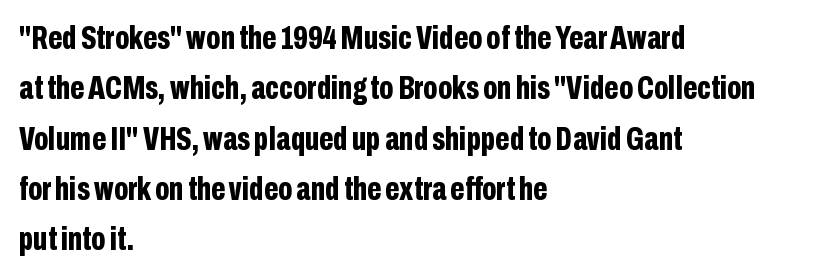
The tracking reads as untouched default to a designer's eye. If you drew a line through each stem, it would be perfectly vertical. Rule under the text: the space is simply empty. The lines in this sample share a left origin and differ only in where they stop. Does the type have serifs? No, each stem ends abruptly. The rendering uses natural spacing where letterforms have individual widths.
